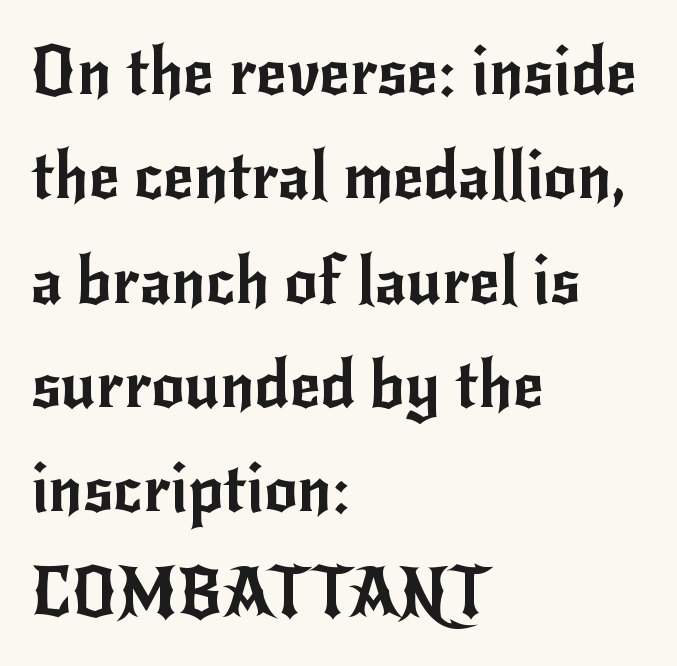
Q: Is the text italic (slanted)? A: No, it is upright.
Q: Is the typeface a serif or a sans-serif typeface? A: Sans-serif.
Q: Is the text underlined? A: No.
Q: How is the paragraph aligned? A: Left-aligned.
Q: Is the spacing between letters normal or unusually wide? A: Normal.
Q: Is the spacing between lines tight, normal or loose? A: Normal.
Q: Width (condensed, normal, or wide)? A: Normal.
Q: Stroke contrast? A: Low.
Q: x-height? A: Small.
Q: Monospaced? A: No.
